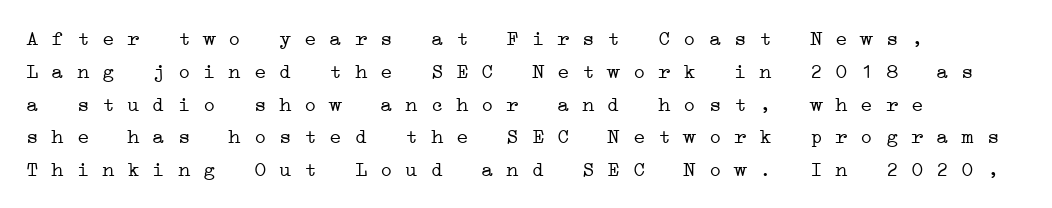
Q: Is the text bold? A: No.
Q: Is the text underlined? A: No.
Q: Is the spacing between letters normal or unusually wide? A: Normal.
Q: Is the spacing between lines tight, normal or loose? A: Normal.
